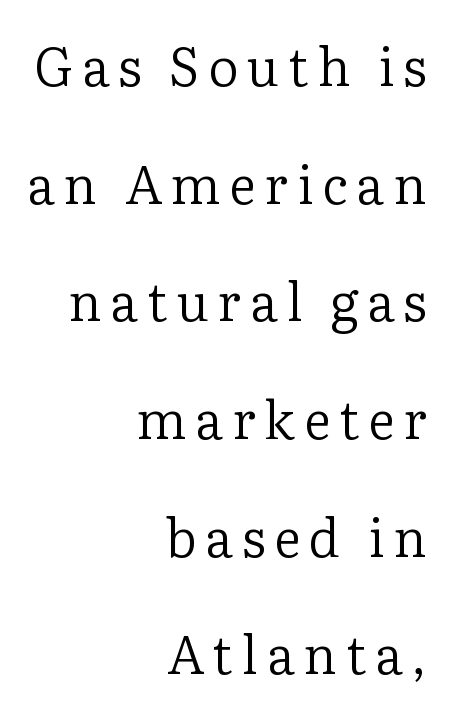
Q: Is the text bold? A: No.
Q: Is the text italic (slanted)? A: No, it is upright.
Q: Is the typeface a serif or a sans-serif typeface? A: Serif.
Q: Is the text underlined? A: No.
Q: How is the paragraph aligned? A: Right-aligned.
Q: Is the spacing between lines tight, normal or loose? A: Loose.
Q: Width (condensed, normal, or wide)? A: Normal.
Q: Stroke contrast? A: Low.
Q: x-height? A: Medium.
Q: Monospaced? A: No.
